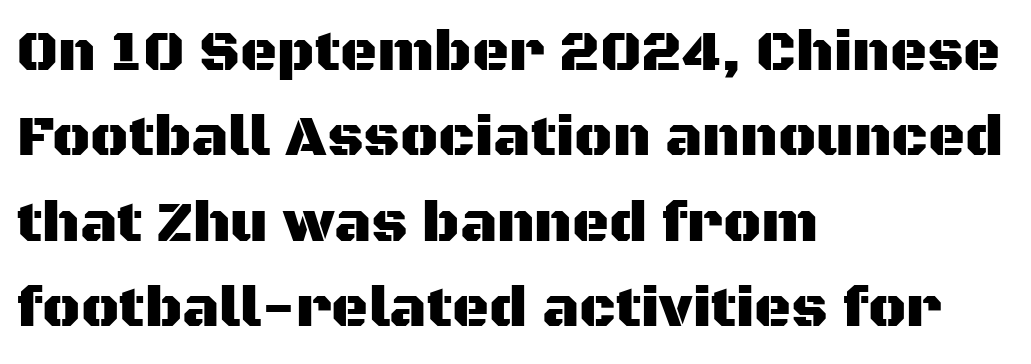
{"serif": "no", "italic": "no", "width": "normal", "stroke_contrast": "medium", "x_height": "large", "monospaced": "no", "underline": "no", "align": "left", "line_spacing": "normal", "line_spacing_ratio": 1.5, "letter_spacing": "normal", "letter_spacing_em": 0.0, "glyph_px": 57}
